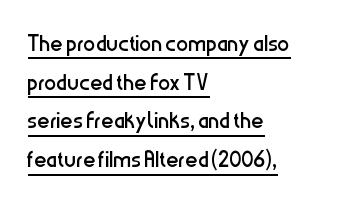
Q: Is the text bold? A: No.
Q: Is the text italic (slanted)? A: No, it is upright.
Q: Is the typeface a serif or a sans-serif typeface? A: Sans-serif.
Q: Is the text underlined? A: Yes.
Q: How is the paragraph aligned? A: Left-aligned.
Q: Is the spacing between letters normal or unusually wide? A: Normal.
Q: Is the spacing between lines tight, normal or loose? A: Normal.
Q: Width (condensed, normal, or wide)? A: Condensed.
Q: Stroke contrast? A: Low.
Q: x-height? A: Medium.
Q: Monospaced? A: No.
